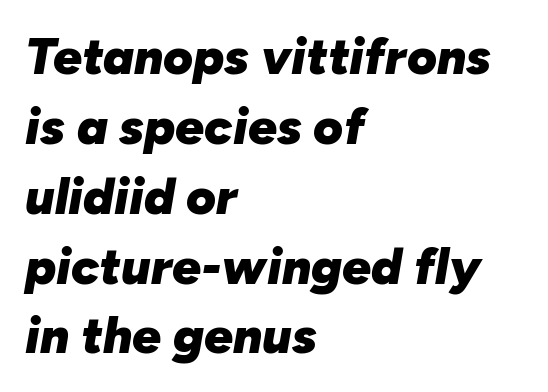
Q: Is the text bold? A: Yes.
Q: Is the text italic (slanted)? A: Yes, it leans right by about 10 degrees.
Q: Is the text underlined? A: No.
Q: How is the paragraph aligned? A: Left-aligned.
Q: Is the spacing between letters normal or unusually wide? A: Normal.
Q: Is the spacing between lines tight, normal or loose? A: Normal.
Q: Width (condensed, normal, or wide)? A: Normal.
Q: Stroke contrast? A: Low.
Q: x-height? A: Medium.
Q: Monospaced? A: No.
